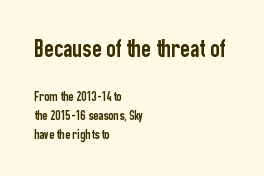
The image shows 26 px text type, upright; set left-aligned, normal line spacing (1.33x), normal letter spacing, not underlined; the first (top) block is 1.86x larger.
